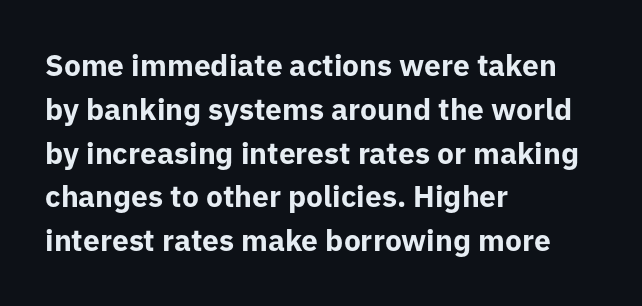
Baseline-to-baseline distance is the conventional proportion of letter height. Unlike italic type, these characters show no tilt at all. Just letters on the line, the space beneath them empty. Think of a printed novel: that variable character pitch is what you see here.
